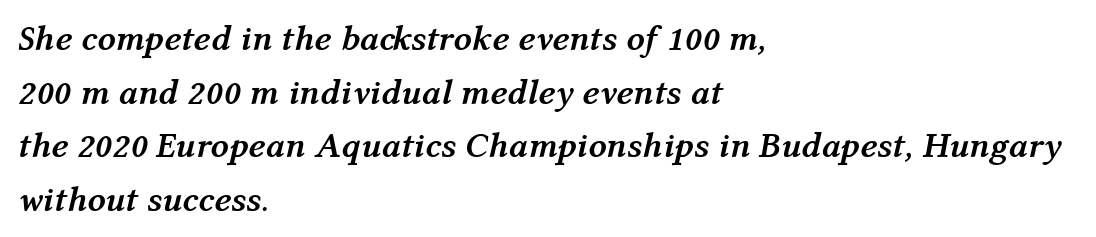
Q: Is the text bold? A: Yes.
Q: Is the text italic (slanted)? A: Yes, it leans right by about 12 degrees.
Q: Is the text underlined? A: No.
Q: How is the paragraph aligned? A: Left-aligned.
Q: Is the spacing between letters normal or unusually wide? A: Normal.
Q: Is the spacing between lines tight, normal or loose? A: Normal.
Q: Width (condensed, normal, or wide)? A: Normal.
Q: Stroke contrast? A: Medium.
Q: x-height? A: Medium.
Q: Monospaced? A: No.
